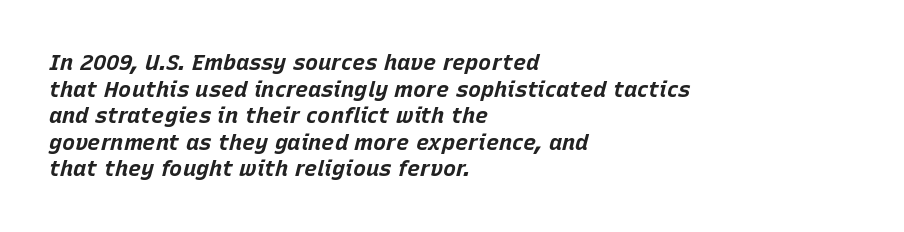
On the weight axis this lands at bold, roughly 700. Unmarked baselines from the first word to the last. The passage shown leans; its letterforms are oblique. Observe the ordinary spacing: letters are neighbours, not strangers.
